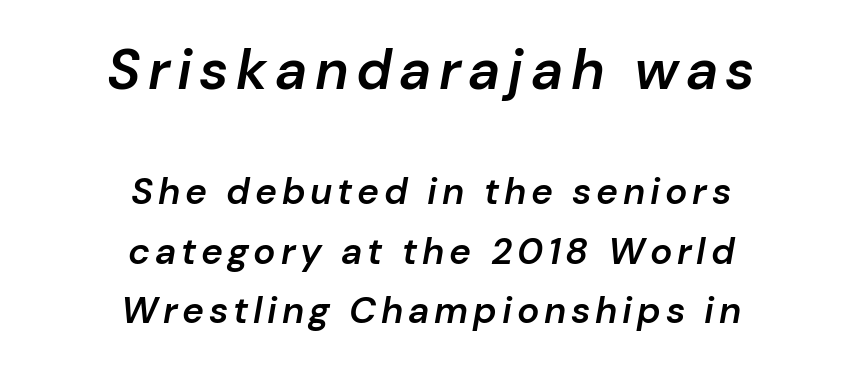
The image shows 56 px semibold type, italic (leaning right); set centered, normal line spacing (1.6x), not underlined; the first (top) block is 1.51x larger; low stroke contrast and a medium x-height.
